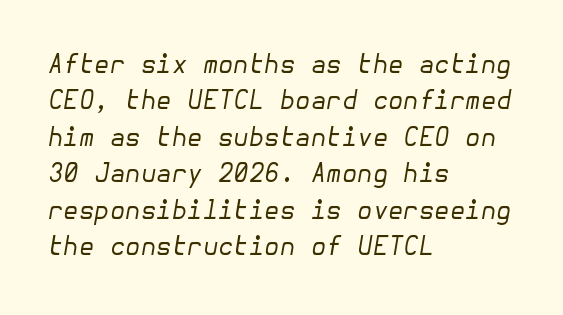
Horizontal alignment here is leftward, the default for most running prose. The specimen omits any rule beneath the text block's lines. This sample uses plain, unmodified letter spacing. This reads as an unemphasized weight, regular at the heaviest. A typesetter would call this leading conventional body-copy spacing. The text carries the slant typical of an italic or oblique font.
